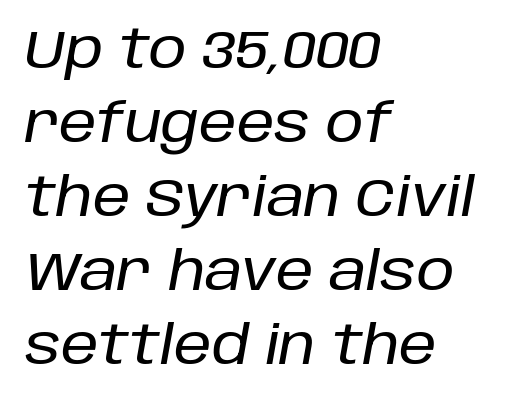
Q: Is the text italic (slanted)? A: Yes, it leans right by about 10 degrees.
Q: Is the text underlined? A: No.
Q: How is the paragraph aligned? A: Left-aligned.
Q: Is the spacing between letters normal or unusually wide? A: Normal.
Q: Is the spacing between lines tight, normal or loose? A: Normal.
Q: Width (condensed, normal, or wide)? A: Normal.
Q: Stroke contrast? A: Low.
Q: x-height? A: Large.
Q: Monospaced? A: No.
